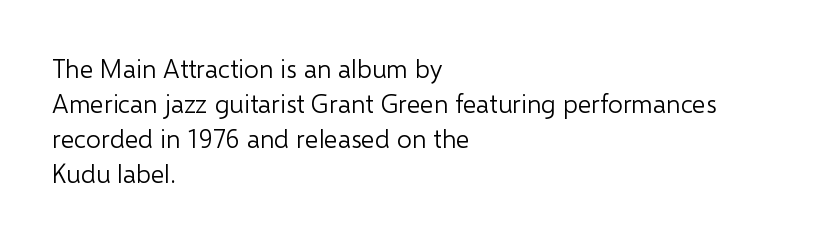
The strip under each line holds only bare page. Short note: letters normally spaced. The axis of the letterforms is exactly vertical. Line spacing here is normal. The rendering anchors every line to the left-hand side.
